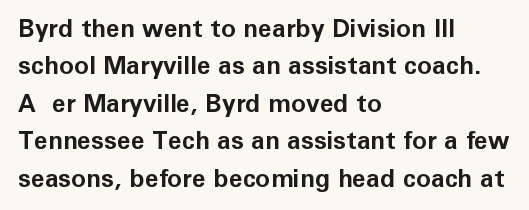
Q: Is the text bold? A: Yes.
Q: Is the text italic (slanted)? A: No, it is upright.
Q: Is the text underlined? A: No.
Q: How is the paragraph aligned? A: Left-aligned.
Q: Is the spacing between letters normal or unusually wide? A: Normal.
Q: Is the spacing between lines tight, normal or loose? A: Normal.
